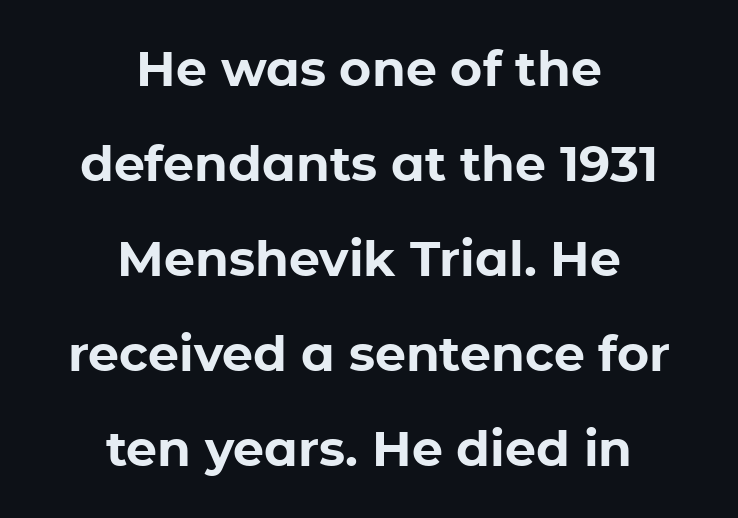
The image shows 49 px bold sans-serif type, upright; set centered, loose line spacing (1.94x), normal letter spacing, not underlined; low stroke contrast and a medium x-height.
